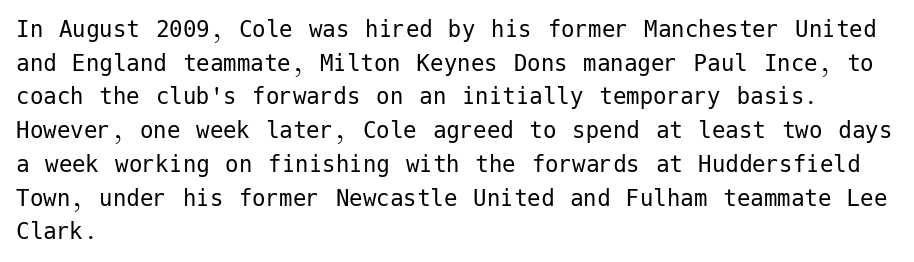
Whoever set this chose a conventional vertical rhythm. Each stroke keeps to a modest, everyday thickness or less. Is there any slant? The stems are plumb. Any mark beneath the type? The region is blank. Horizontal alignment here is leftward, the default for most running prose.
